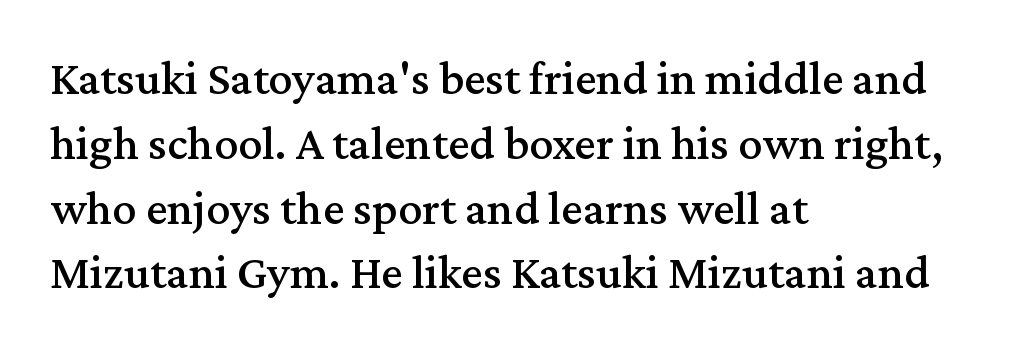
Q: Is the text italic (slanted)? A: No, it is upright.
Q: Is the typeface a serif or a sans-serif typeface? A: Serif.
Q: Is the text underlined? A: No.
Q: How is the paragraph aligned? A: Left-aligned.
Q: Is the spacing between letters normal or unusually wide? A: Normal.
Q: Is the spacing between lines tight, normal or loose? A: Normal.
Q: Width (condensed, normal, or wide)? A: Normal.
Q: Stroke contrast? A: Medium.
Q: x-height? A: Medium.
Q: Monospaced? A: No.
